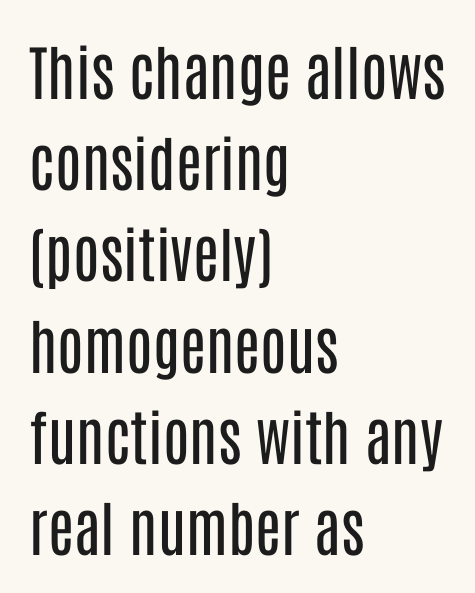
{"serif": "no", "italic": "no", "bold": "no", "weight": "regular", "width": "condensed", "stroke_contrast": "low", "x_height": "large", "monospaced": "no", "underline": "no", "align": "left", "line_spacing": "normal", "line_spacing_ratio": 1.52, "letter_spacing": "normal", "letter_spacing_em": 0.0, "glyph_px": 60}
